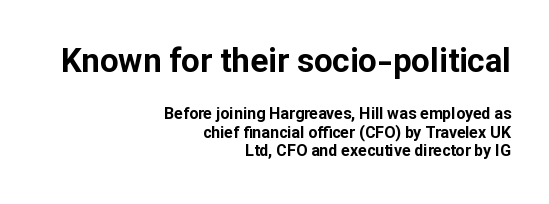
The image shows 33 px bold sans-serif type, upright; set right-aligned, tight line spacing (1.15x), normal letter spacing, not underlined; the first (top) block is 2.06x larger; low stroke contrast and a medium x-height.
